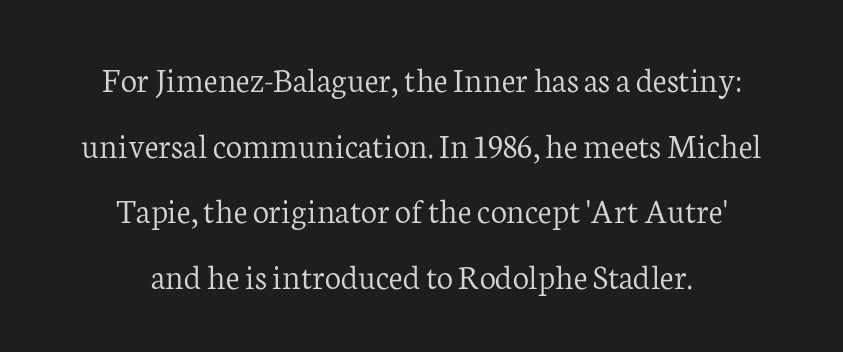
Q: Is the text bold? A: No.
Q: Is the text italic (slanted)? A: No, it is upright.
Q: Is the typeface a serif or a sans-serif typeface? A: Serif.
Q: Is the text underlined? A: No.
Q: How is the paragraph aligned? A: Centered.
Q: Is the spacing between letters normal or unusually wide? A: Normal.
Q: Width (condensed, normal, or wide)? A: Normal.
Q: Stroke contrast? A: Low.
Q: x-height? A: Medium.
Q: Monospaced? A: No.
